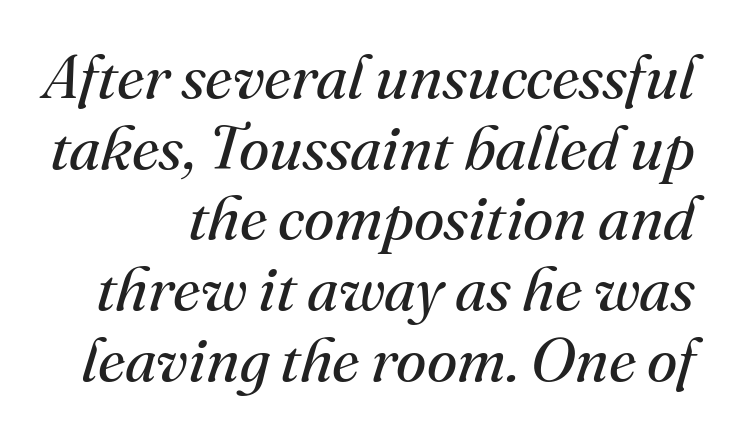
Q: Is the text bold? A: No.
Q: Is the text italic (slanted)? A: Yes, it leans right by about 16 degrees.
Q: Is the typeface a serif or a sans-serif typeface? A: Serif.
Q: Is the text underlined? A: No.
Q: Is the spacing between letters normal or unusually wide? A: Normal.
Q: Is the spacing between lines tight, normal or loose? A: Tight.
Q: Width (condensed, normal, or wide)? A: Normal.
Q: Stroke contrast? A: Medium.
Q: x-height? A: Small.
Q: Monospaced? A: No.
